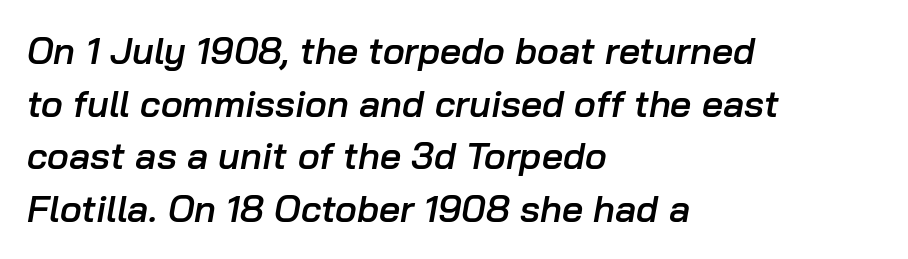
{"italic": "yes", "lean": "right", "slant_degrees": 10, "bold": "semi", "weight": "semibold", "width": "normal", "stroke_contrast": "low", "x_height": "medium", "monospaced": "no", "underline": "no", "align": "left", "line_spacing": "normal", "line_spacing_ratio": 1.42, "letter_spacing": "normal", "letter_spacing_em": 0.0, "glyph_px": 37}
